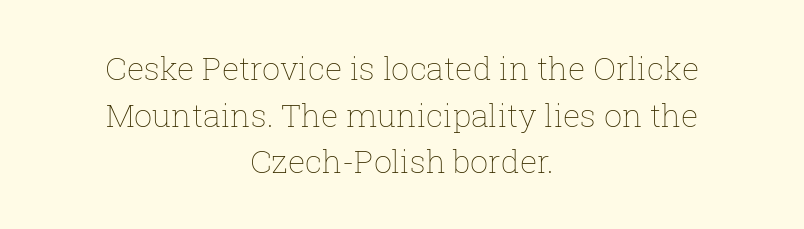
Horizontally, the lines are justified to the midpoint only. Vertical stems look standard width or narrower in stroke. Observe the ordinary spacing: letters are neighbours, not strangers. The letters advance in unequal steps, a hallmark of proportional type. Reading down the column, the eye jumps a familiar distance to each next line. The typography opts for an upright posture over an oblique one.
